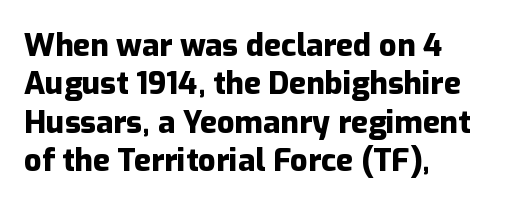
The image shows 31 px heavy sans-serif type, upright; set left-aligned, line spacing 1.24x, normal letter spacing, not underlined; low stroke contrast and a medium x-height.
